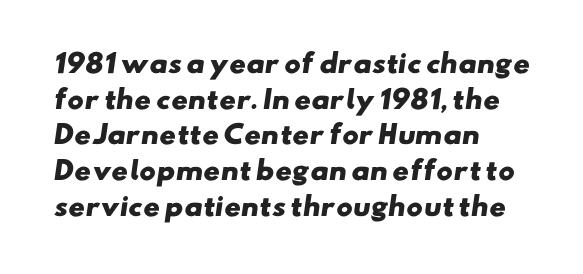
Does extra space separate the letters? No, they use regular spacing. Does the leading feel generous? No, just average. If you drew a ruler down the left edge, every line would touch it. The zone under the glyphs is completely vacant. Does the weight exceed regular? Yes, all the way to bold.
